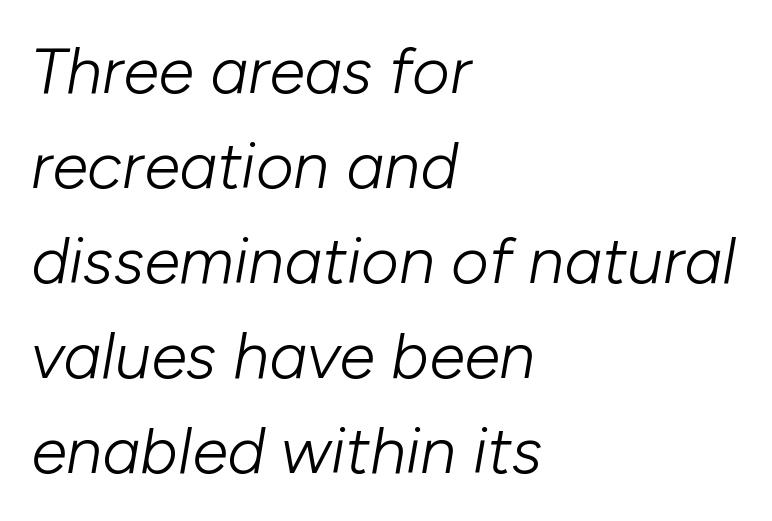
{"italic": "yes", "lean": "right", "slant_degrees": 10, "bold": "no", "weight": "light", "width": "normal", "stroke_contrast": "low", "x_height": "medium", "monospaced": "no", "underline": "no", "align": "left", "line_spacing": "normal", "line_spacing_ratio": 1.46, "letter_spacing": "normal", "letter_spacing_em": 0.0, "glyph_px": 65}
